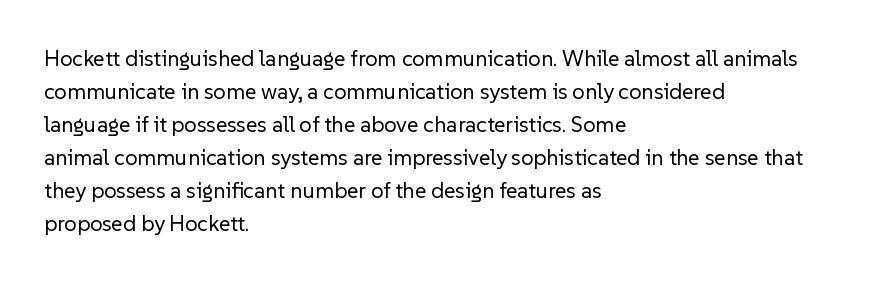
{"italic": "no", "bold": "no", "underline": "no", "align": "left", "line_spacing": "normal", "line_spacing_ratio": 1.5, "letter_spacing": "normal", "letter_spacing_em": 0.0, "glyph_px": 22}
